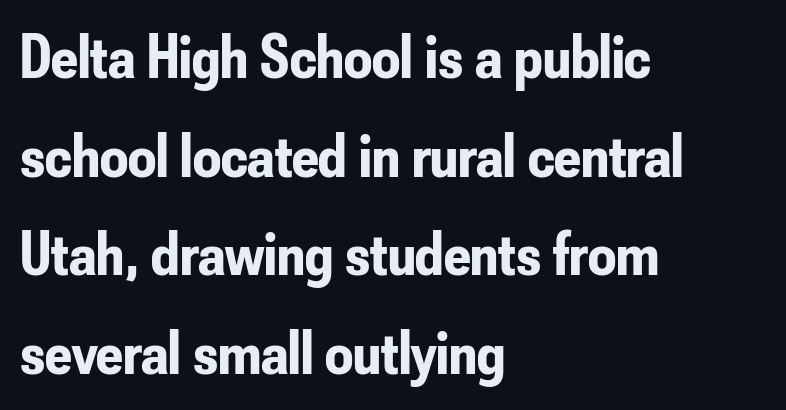
{"serif": "no", "italic": "no", "bold": "yes", "weight": "bold", "width": "condensed", "stroke_contrast": "low", "x_height": "small", "monospaced": "no", "underline": "no", "align": "left", "line_spacing": "normal", "line_spacing_ratio": 1.59, "letter_spacing": "normal", "letter_spacing_em": 0.0, "glyph_px": 62}
